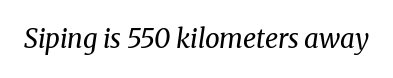
Q: Is the text bold? A: No.
Q: Is the text italic (slanted)? A: Yes, it leans right by about 8 degrees.
Q: Is the text underlined? A: No.
Q: Is the spacing between letters normal or unusually wide? A: Normal.
